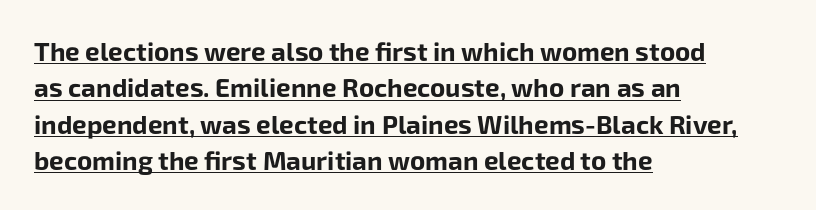
The image shows 26 px bold type, upright; set left-aligned, normal line spacing (1.4x), normal letter spacing, underlined.
